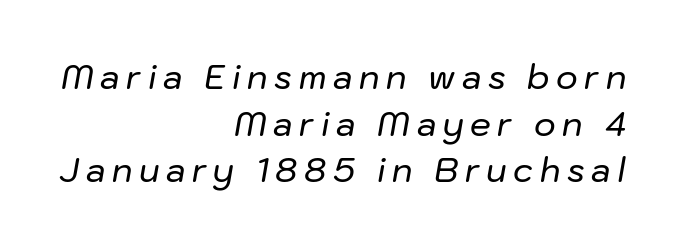
The line-height multiplier appears to be the usual default. Letters rest on an invisible, unmarked baseline. Look at the tracking — it's clearly loosened, letters drifting apart. These lines were composed using italics. Looks like regular typesetting: each glyph gets only the width it needs. Short and long lines alike share a common ending point at right.
